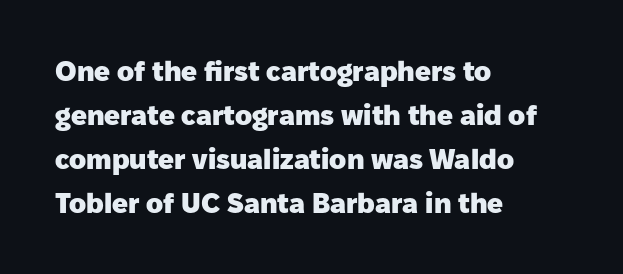
Q: Is the text bold? A: Yes.
Q: Is the text italic (slanted)? A: No, it is upright.
Q: Is the typeface a serif or a sans-serif typeface? A: Sans-serif.
Q: Is the text underlined? A: No.
Q: How is the paragraph aligned? A: Left-aligned.
Q: Is the spacing between letters normal or unusually wide? A: Normal.
Q: Is the spacing between lines tight, normal or loose? A: Normal.
Q: Width (condensed, normal, or wide)? A: Normal.
Q: Stroke contrast? A: Low.
Q: x-height? A: Medium.
Q: Monospaced? A: No.
